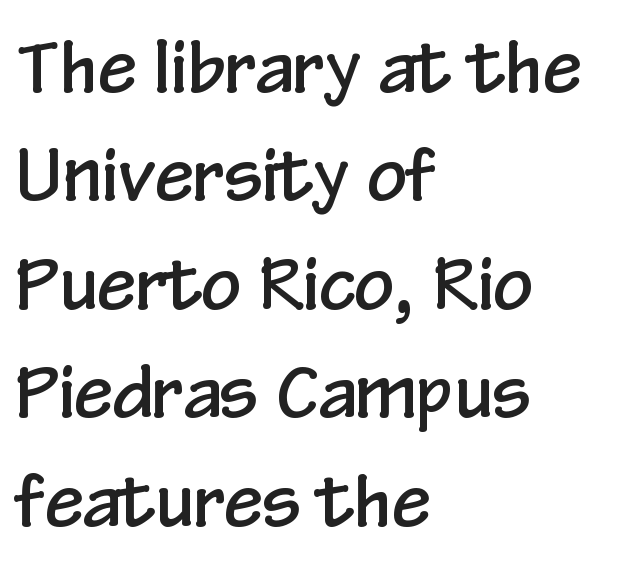
{"serif": "no", "italic": "no", "width": "condensed", "stroke_contrast": "low", "x_height": "medium", "monospaced": "no", "underline": "no", "align": "left", "line_spacing": "normal", "line_spacing_ratio": 1.55, "letter_spacing": "normal", "letter_spacing_em": 0.0, "glyph_px": 70}
